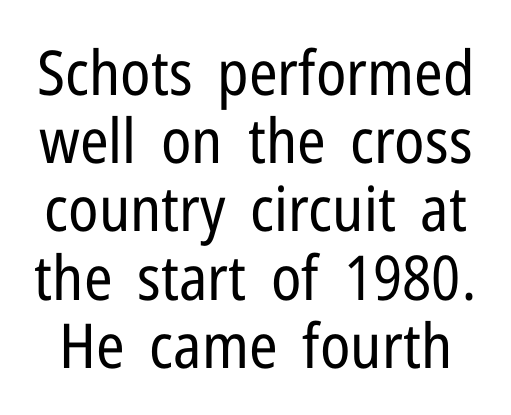
Spacing verdict: proportional, widths tailored to each character. Whoever set this chose condensed vertical rhythm over breathing room. Serifs: no, the terminals of the letterforms are clean. Observe the ordinary spacing: letters are neighbours, not strangers.
